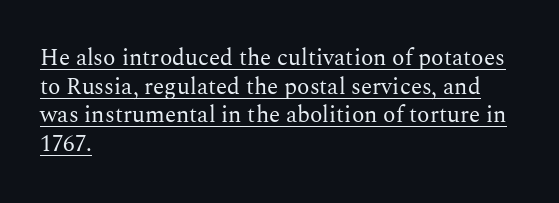
Q: Is the text bold? A: No.
Q: Is the text italic (slanted)? A: No, it is upright.
Q: Is the text underlined? A: Yes.
Q: How is the paragraph aligned? A: Left-aligned.
Q: Is the spacing between letters normal or unusually wide? A: Normal.
Q: Is the spacing between lines tight, normal or loose? A: Normal.
